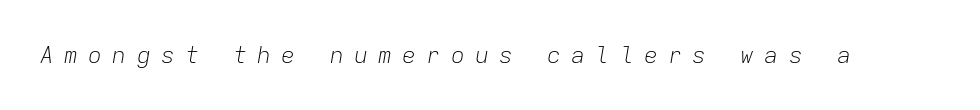
Q: Is the text bold? A: No.
Q: Is the text italic (slanted)? A: Yes, it leans right by about 9 degrees.
Q: Is the text underlined? A: No.
Q: Is the spacing between letters normal or unusually wide? A: Unusually wide.
